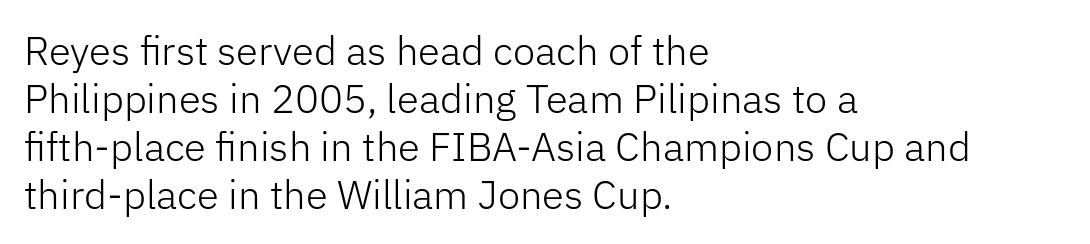
The image shows 40 px light sans-serif type, upright; set left-aligned, line spacing 1.2x, normal letter spacing, not underlined; low stroke contrast and a medium x-height.
